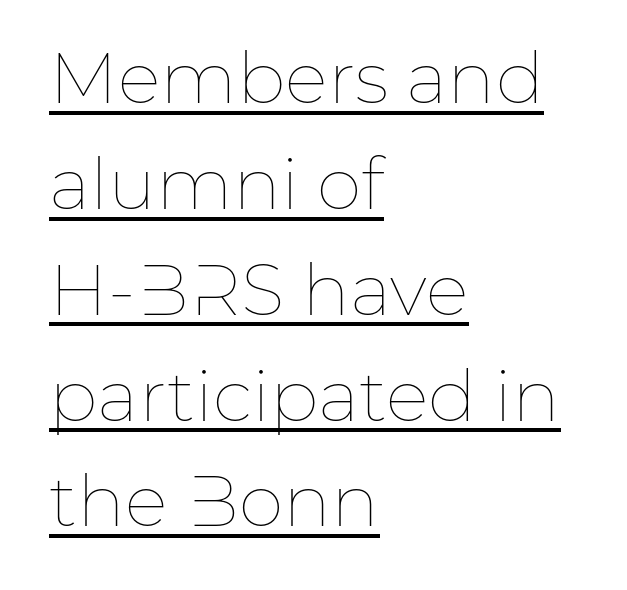
The image shows 72 px thin type, upright; set left-aligned, normal line spacing (1.47x), normal letter spacing, underlined; low stroke contrast and a medium x-height.
